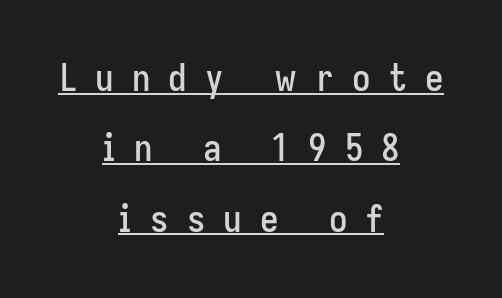
{"serif": "no", "italic": "no", "width": "condensed", "stroke_contrast": "low", "x_height": "medium", "monospaced": "no", "underline": "yes", "align": "center", "line_spacing": "loose", "line_spacing_ratio": 1.9, "letter_spacing": "wide", "letter_spacing_em": 0.49, "glyph_px": 37}
